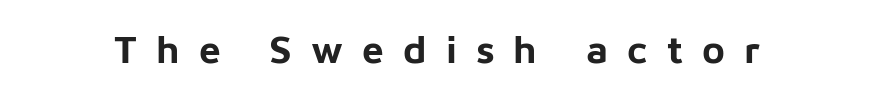
{"serif": "no", "italic": "no", "bold": "yes", "weight": "bold", "width": "normal", "stroke_contrast": "low", "x_height": "medium", "monospaced": "no", "underline": "no", "letter_spacing": "wide", "letter_spacing_em": 0.49, "glyph_px": 39}
